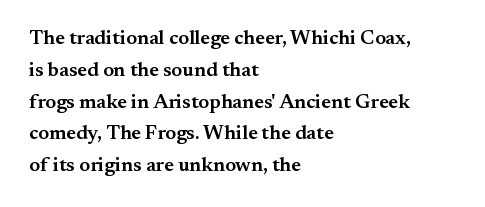
{"italic": "no", "bold": "semi", "underline": "no", "align": "left", "line_spacing": "normal", "line_spacing_ratio": 1.59, "letter_spacing": "normal", "letter_spacing_em": 0.0, "glyph_px": 20}
